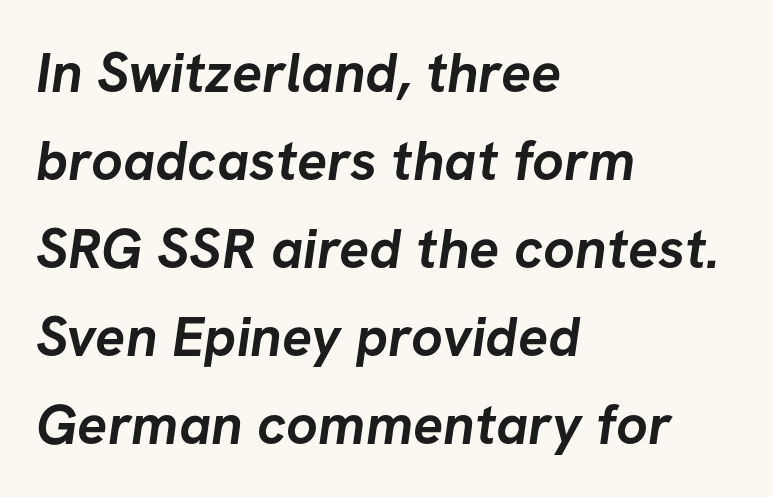
Q: Is the text bold? A: Yes.
Q: Is the typeface a serif or a sans-serif typeface? A: Sans-serif.
Q: Is the text underlined? A: No.
Q: How is the paragraph aligned? A: Left-aligned.
Q: Is the spacing between letters normal or unusually wide? A: Normal.
Q: Is the spacing between lines tight, normal or loose? A: Normal.
Q: Width (condensed, normal, or wide)? A: Normal.
Q: Stroke contrast? A: Low.
Q: x-height? A: Medium.
Q: Monospaced? A: No.
